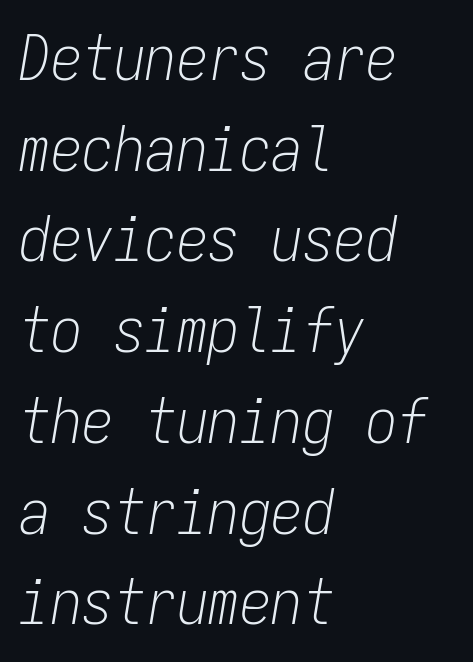
The image shows 63 px light, condensed type, italic (leaning right), monospaced; set left-aligned, normal line spacing (1.44x), normal letter spacing, not underlined; low stroke contrast and a medium x-height.
